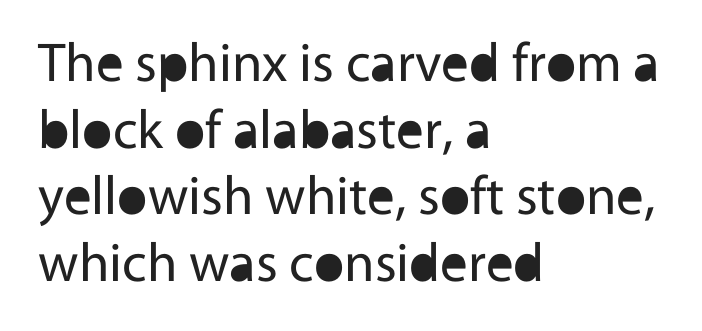
The image shows 55 px regular-weight sans-serif type, upright; set left-aligned, line spacing 1.21x, normal letter spacing, not underlined; a medium x-height.
